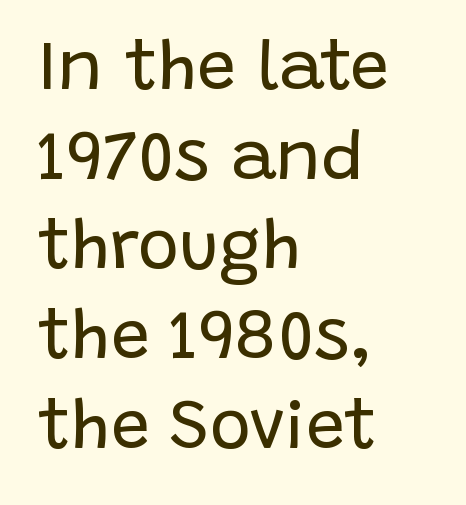
Ink coverage per letter is moderate at most. Each letter keeps its own natural width here, so spacing adapts to shape. This sample keeps an unexceptional amount of space between lines. The zone under the glyphs is completely vacant.
